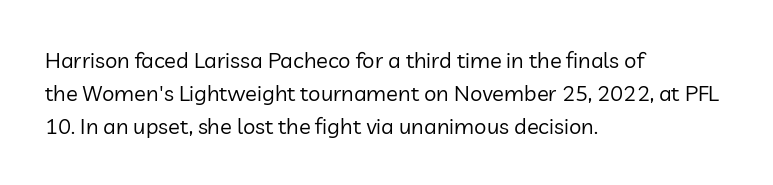
The image shows 22 px text type, upright; set left-aligned, normal line spacing (1.49x), normal letter spacing, not underlined.
